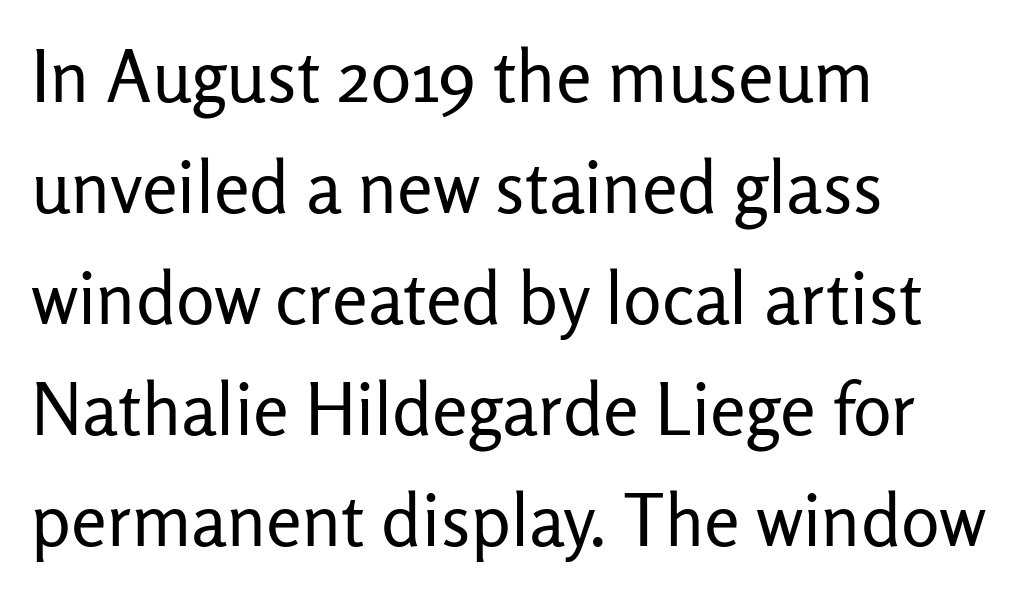
The image shows 72 px regular-weight sans-serif type, upright; set left-aligned, normal line spacing (1.54x), normal letter spacing, not underlined; low stroke contrast and a medium x-height.
